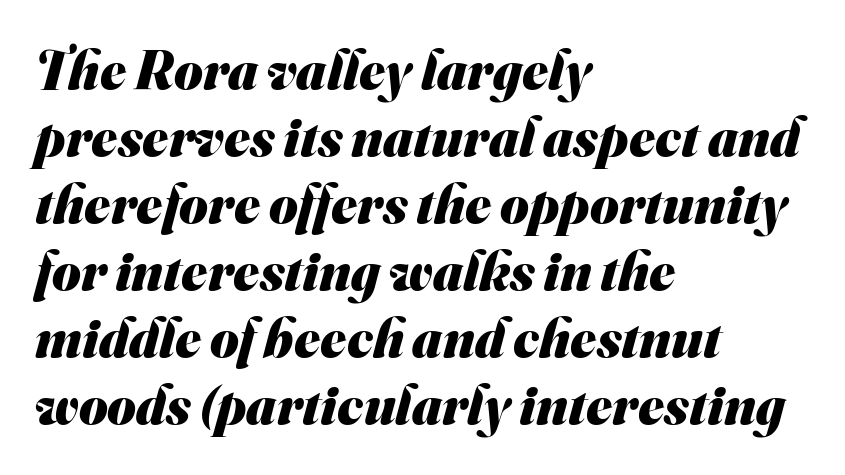
The image shows 55 px heavy sans-serif type; set left-aligned, line spacing 1.22x, normal letter spacing, not underlined; medium stroke contrast and a small x-height.
